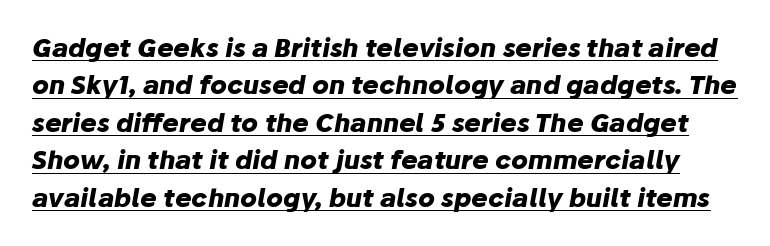
Q: Is the text bold? A: Yes.
Q: Is the text italic (slanted)? A: Yes, it leans right by about 10 degrees.
Q: Is the text underlined? A: Yes.
Q: Is the spacing between letters normal or unusually wide? A: Normal.
Q: Is the spacing between lines tight, normal or loose? A: Normal.
